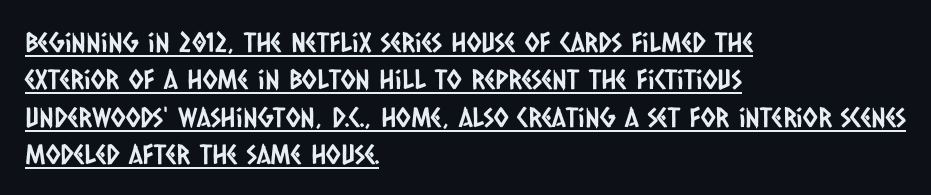
Q: Is the text underlined? A: Yes.
Q: How is the paragraph aligned? A: Left-aligned.
Q: Is the spacing between letters normal or unusually wide? A: Normal.
Q: Is the spacing between lines tight, normal or loose? A: Normal.
